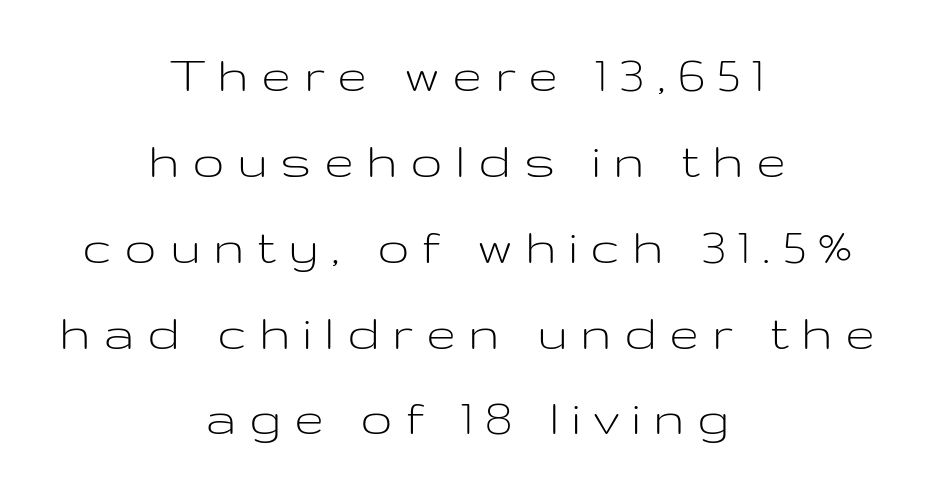
{"serif": "no", "italic": "no", "bold": "no", "weight": "light", "width": "wide", "stroke_contrast": "low", "x_height": "medium", "monospaced": "no", "underline": "no", "align": "center", "line_spacing": "normal", "line_spacing_ratio": 1.59, "letter_spacing": "wide", "letter_spacing_em": 0.23, "glyph_px": 54}
